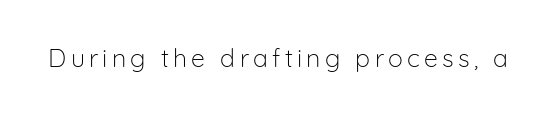
{"italic": "no", "bold": "no", "underline": "no", "glyph_px": 25}
